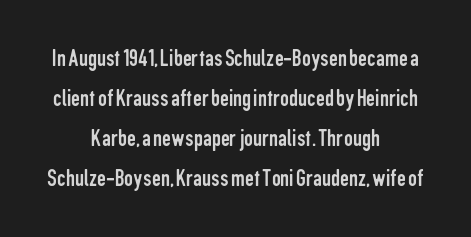
The image shows 25 px text type, upright; set centered, normal line spacing (1.6x), normal letter spacing, not underlined.
